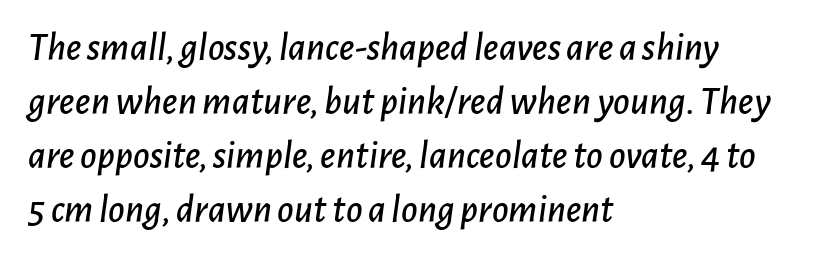
{"italic": "yes", "lean": "right", "slant_degrees": 7, "width": "normal", "stroke_contrast": "low", "x_height": "medium", "monospaced": "no", "underline": "no", "align": "left", "line_spacing": "normal", "line_spacing_ratio": 1.35, "letter_spacing": "normal", "letter_spacing_em": 0.0, "glyph_px": 40}
